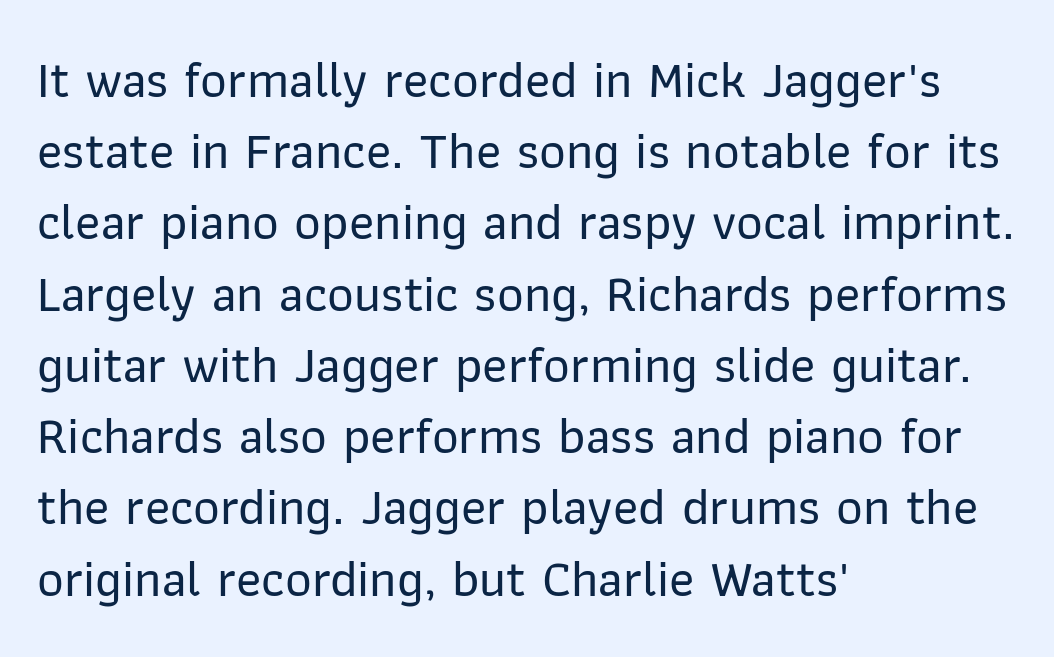
{"serif": "no", "italic": "no", "width": "normal", "stroke_contrast": "low", "x_height": "medium", "monospaced": "no", "underline": "no", "align": "left", "line_spacing": "normal", "line_spacing_ratio": 1.37, "letter_spacing": "normal", "letter_spacing_em": 0.0, "glyph_px": 52}
